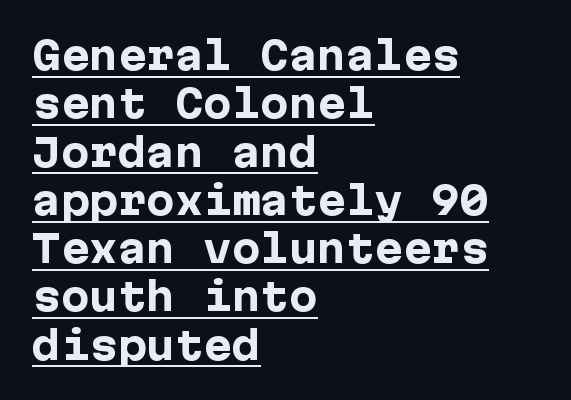
This rendering features underlined lettering. The axis of the letterforms is exactly vertical. Tracking value appears to be zero — textbook default spacing. Horizontally, the lines are justified to the leading edge only. How would I describe the line gaps? Plain and ordinary.
